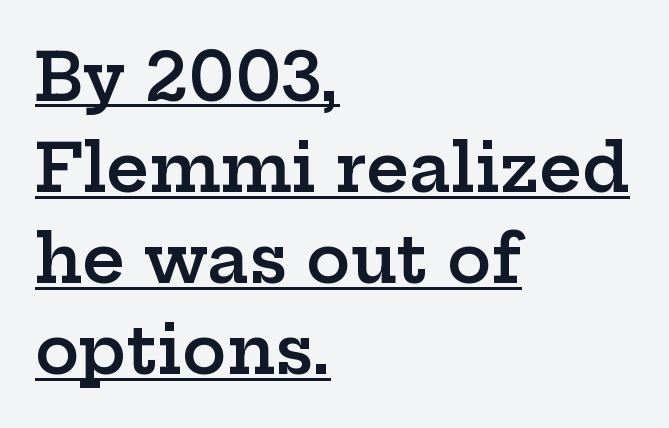
{"serif": "yes", "italic": "no", "bold": "semi", "weight": "semibold", "width": "wide", "stroke_contrast": "low", "x_height": "medium", "monospaced": "no", "underline": "yes", "align": "left", "line_spacing": "normal", "line_spacing_ratio": 1.38, "letter_spacing": "normal", "letter_spacing_em": 0.0, "glyph_px": 66}
